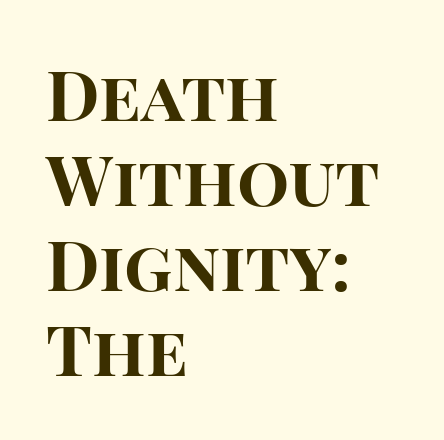
Q: Is the text bold? A: Yes.
Q: Is the text italic (slanted)? A: No, it is upright.
Q: Is the typeface a serif or a sans-serif typeface? A: Sans-serif.
Q: Is the text underlined? A: No.
Q: How is the paragraph aligned? A: Left-aligned.
Q: Is the spacing between letters normal or unusually wide? A: Normal.
Q: Width (condensed, normal, or wide)? A: Normal.
Q: Stroke contrast? A: High.
Q: x-height? A: Large.
Q: Monospaced? A: No.
